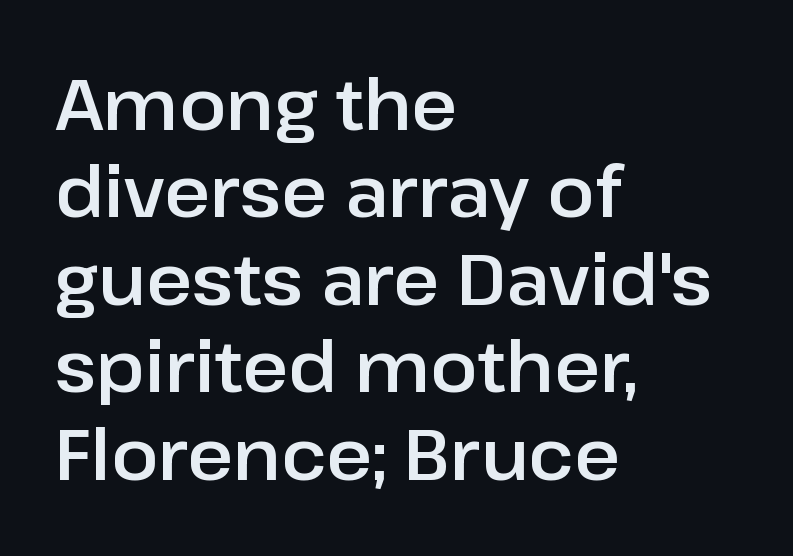
{"serif": "no", "italic": "no", "width": "normal", "stroke_contrast": "low", "x_height": "medium", "monospaced": "no", "underline": "no", "align": "left", "line_spacing": "normal", "line_spacing_ratio": 1.25, "letter_spacing": "normal", "letter_spacing_em": 0.0, "glyph_px": 70}
